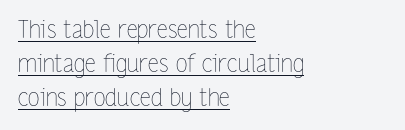
Italic: no, the glyphs are upright roman. The gaps between neighbouring characters are ordinary and unremarkable. Weight: in the light-to-regular range. Leading matches the norm, producing a regular column. Caption: multi-line text, flush left, ragged right. Glance below the letters and you will spot a drawn line.
